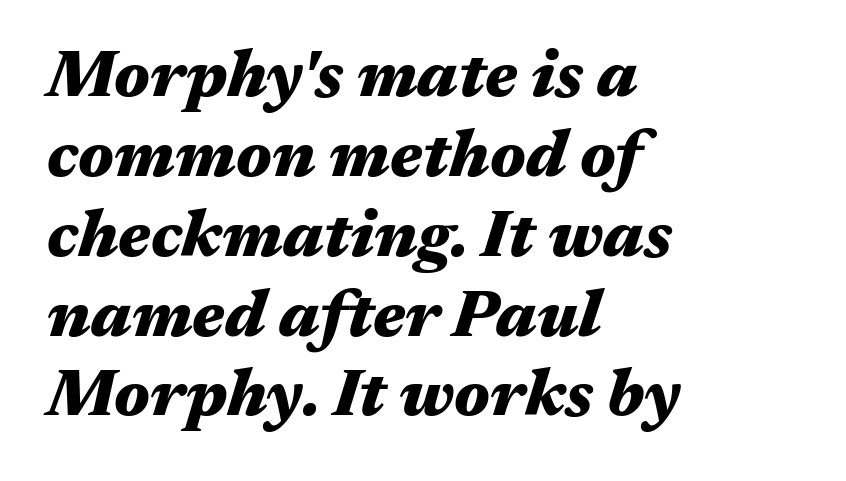
Q: Is the text bold? A: Yes.
Q: Is the text italic (slanted)? A: Yes, it leans right by about 17 degrees.
Q: Is the text underlined? A: No.
Q: How is the paragraph aligned? A: Left-aligned.
Q: Is the spacing between letters normal or unusually wide? A: Normal.
Q: Width (condensed, normal, or wide)? A: Wide.
Q: Stroke contrast? A: Medium.
Q: x-height? A: Medium.
Q: Monospaced? A: No.
